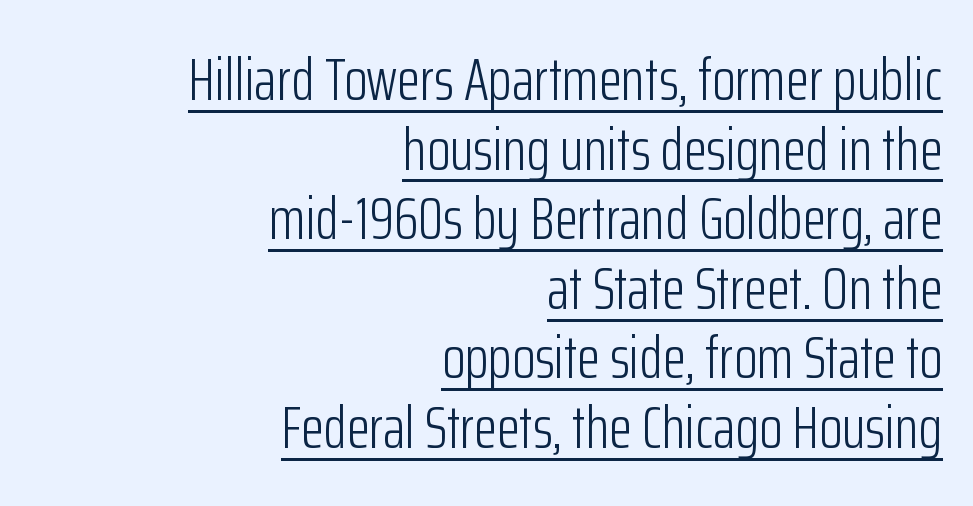
The image shows 60 px light, condensed sans-serif type, upright; set right-aligned, line spacing 1.16x, normal letter spacing, underlined; low stroke contrast and a medium x-height.
